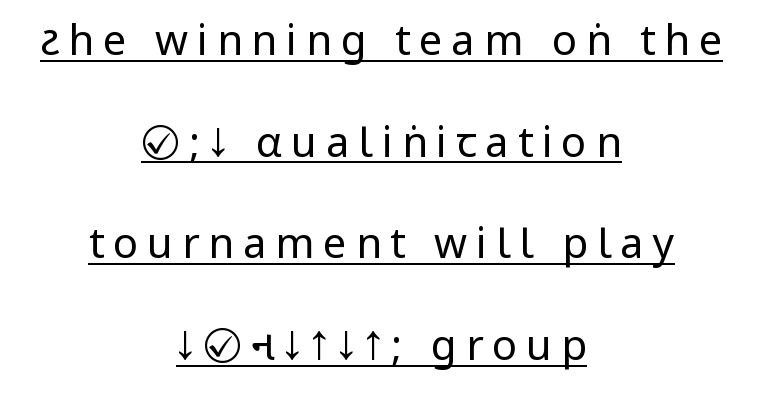
Q: Is the text bold? A: No.
Q: Is the text italic (slanted)? A: No, it is upright.
Q: Is the typeface a serif or a sans-serif typeface? A: Sans-serif.
Q: Is the text underlined? A: Yes.
Q: How is the paragraph aligned? A: Centered.
Q: Is the spacing between letters normal or unusually wide? A: Unusually wide.
Q: Is the spacing between lines tight, normal or loose? A: Loose.
Q: Width (condensed, normal, or wide)? A: Condensed.
Q: Stroke contrast? A: Low.
